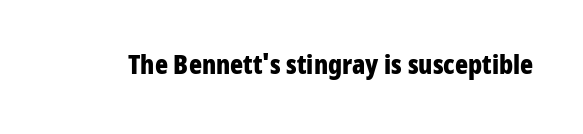
What stands out about the letter spacing? Nothing — it is the standard amount. No italicization has been applied; the sample stays upright. The gap between lines stays unmarked. Thick stems and heavy bowls — unmistakably bold.
